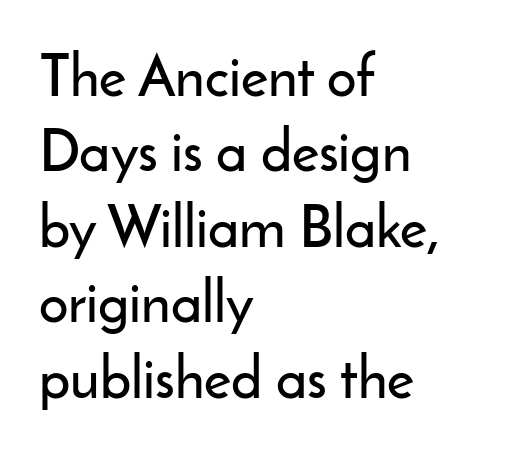
The image shows 58 px sans-serif type, upright; set left-aligned, normal line spacing (1.3x), normal letter spacing, not underlined; low stroke contrast and a small x-height.
